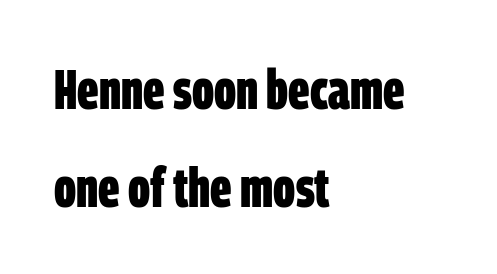
The image shows 56 px bold, condensed sans-serif type; set left-aligned, line spacing 1.75x, normal letter spacing, not underlined; low stroke contrast and a large x-height.
